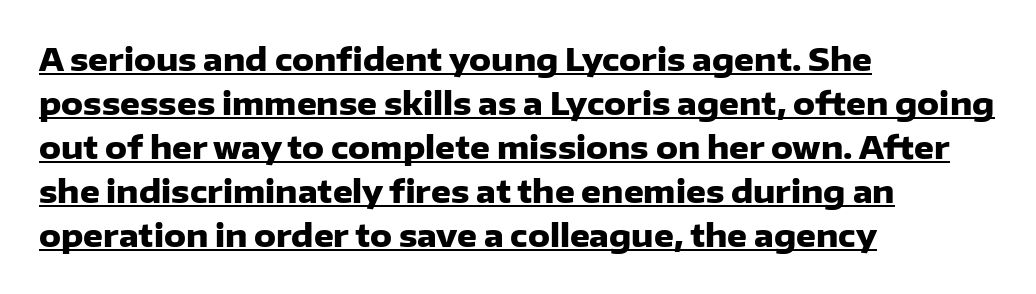
Is this a fixed-width face? No — the glyphs have proportional, varying widths. Here the glyphs are tracked normally, forming tight word shapes. The leading is moderate, giving the passage an even texture. Rendered with straight, roman letterforms. Strokes here are thick enough to call this a true bold. The rendered words wear a rule along their underside.
